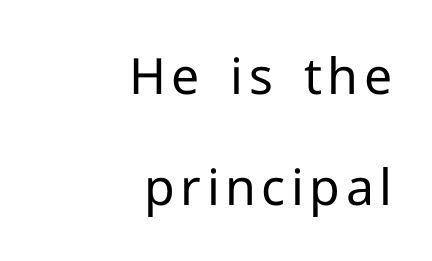
This sample trades compactness for vertical openness between lines. Is the block centered? No — it sits flush against the right margin. The letters look calm and open, with moderate or lighter stems. Quick note: not italic, upright.
